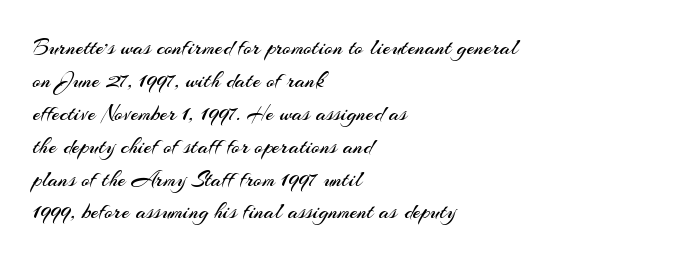
{"bold": "no", "underline": "no", "align": "left", "line_spacing": "normal", "line_spacing_ratio": 1.43, "letter_spacing": "normal", "letter_spacing_em": 0.0, "glyph_px": 23}
